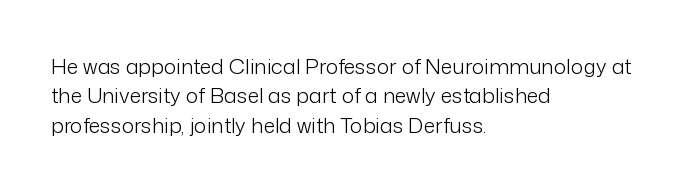
A clean baseline with only descenders dipping below it. If you drew a line through each stem, it would be perfectly vertical. Honestly, the row spacing looks completely unremarkable. Is this a heavy cut? Hardly; it is regular or lighter.
